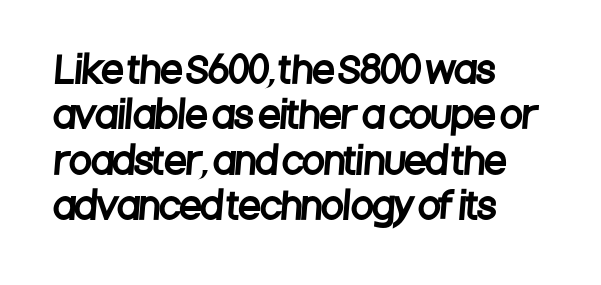
Q: Is the typeface a serif or a sans-serif typeface? A: Sans-serif.
Q: Is the text underlined? A: No.
Q: How is the paragraph aligned? A: Left-aligned.
Q: Is the spacing between letters normal or unusually wide? A: Normal.
Q: Is the spacing between lines tight, normal or loose? A: Normal.
Q: Width (condensed, normal, or wide)? A: Condensed.
Q: Stroke contrast? A: Low.
Q: x-height? A: Large.
Q: Monospaced? A: No.
